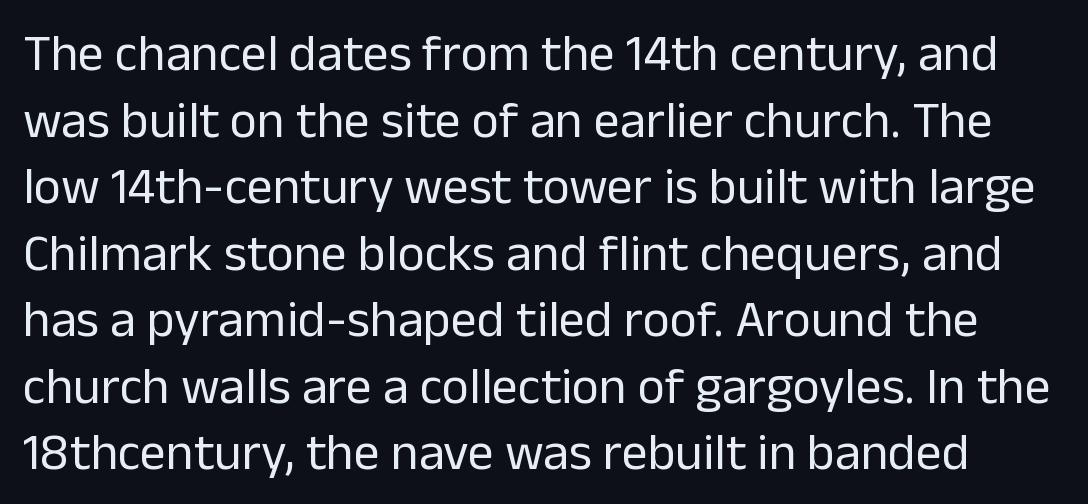
The lines sit at an ordinary, default distance from one another. The typography opts for an upright posture over an oblique one. What kind of face is this? One without serifs — a sans. The rendering keeps characters at their native spacing. The glyphs are unaccompanied by any horizontal stroke below them. Think of a printed novel: that variable character pitch is what you see here.
